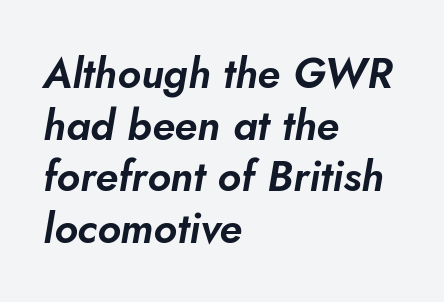
The rendering uses natural spacing where letterforms have individual widths. When letters slant like this, we call the style italic. Type without underlining. The line texture is even and compact thanks to regular tracking. The typesetter chose a ragged-right arrangement here.
